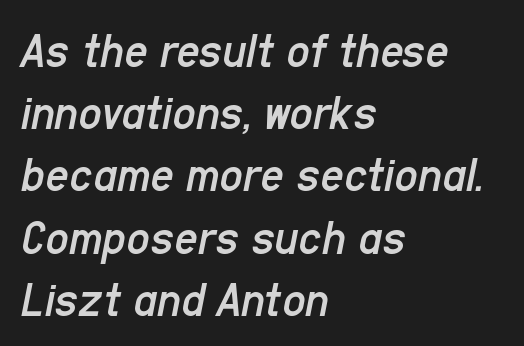
Q: Is the text bold? A: No.
Q: Is the text italic (slanted)? A: Yes, it leans right by about 11 degrees.
Q: Is the text underlined? A: No.
Q: How is the paragraph aligned? A: Left-aligned.
Q: Is the spacing between letters normal or unusually wide? A: Normal.
Q: Width (condensed, normal, or wide)? A: Condensed.
Q: Stroke contrast? A: Low.
Q: x-height? A: Medium.
Q: Monospaced? A: No.
